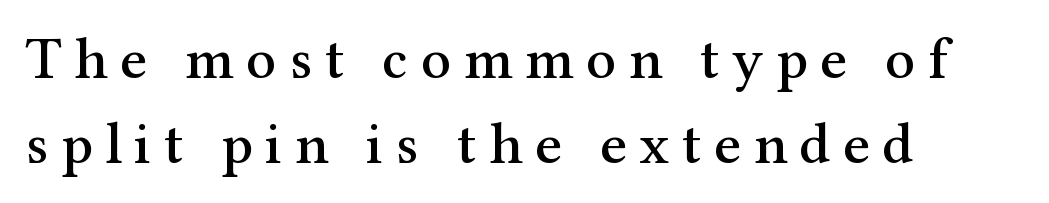
The image shows 59 px serif type, upright; set left-aligned, normal line spacing (1.44x), unusually wide letter spacing (+0.21 em), not underlined; medium stroke contrast and a medium x-height.
